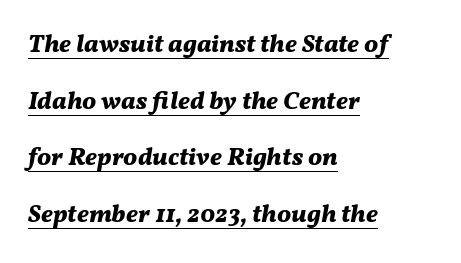
The image shows 25 px bold type, italic (leaning right); set left-aligned, loose line spacing (2.27x), normal letter spacing, underlined.
